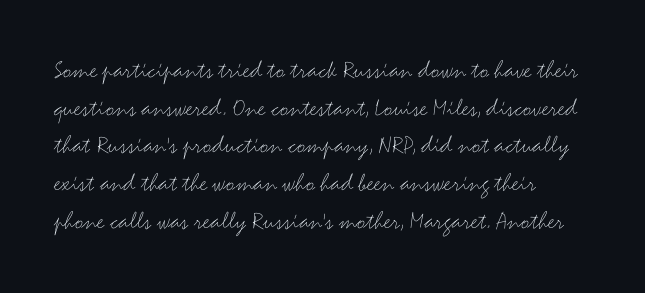
The image shows 26 px text type; set left-aligned, normal line spacing (1.45x), normal letter spacing, not underlined.
